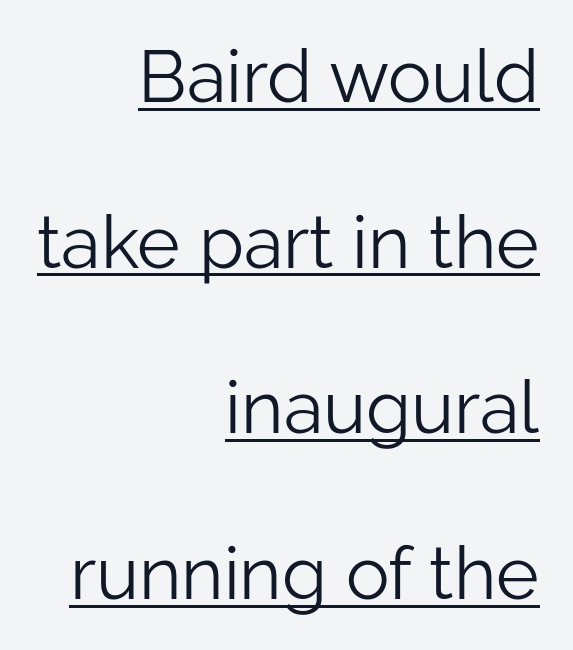
The image shows 73 px light sans-serif type, upright; set right-aligned, loose line spacing (2.27x), normal letter spacing, underlined; low stroke contrast and a medium x-height.
